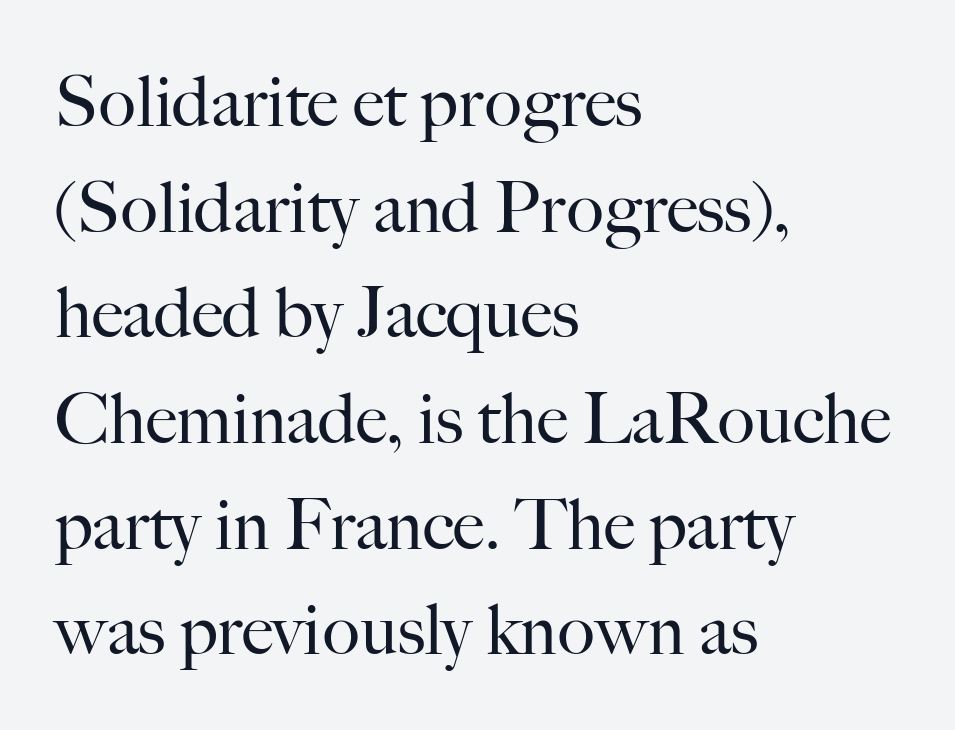
Q: Is the text bold? A: No.
Q: Is the text italic (slanted)? A: No, it is upright.
Q: Is the typeface a serif or a sans-serif typeface? A: Serif.
Q: Is the text underlined? A: No.
Q: How is the paragraph aligned? A: Left-aligned.
Q: Is the spacing between letters normal or unusually wide? A: Normal.
Q: Is the spacing between lines tight, normal or loose? A: Normal.
Q: Width (condensed, normal, or wide)? A: Normal.
Q: Stroke contrast? A: High.
Q: x-height? A: Small.
Q: Monospaced? A: No.
